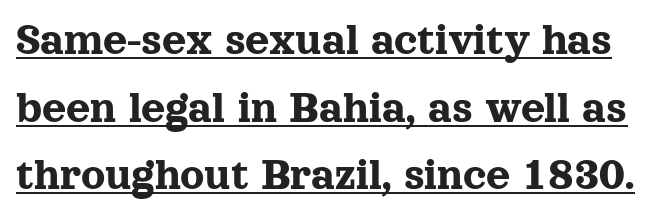
This is the regular roman posture of the typeface. Examine the stroke ends and you'll spot serifs. Here the designer chose a conventional face with non-uniform glyph widths. The string is rendered with underlining switched on. Honestly, the row spacing looks completely unremarkable.
